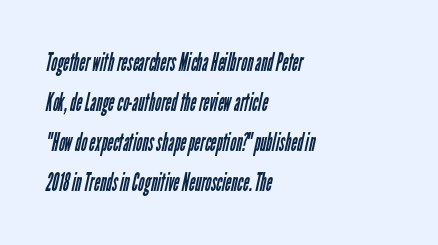
Compared with typical body copy, the letter spacing here is the same. Any mark beneath the type? The region is blank. The characters are drawn with everyday or finer stroke widths. Left-aligned paragraph, ragged on the right. Whoever set this chose a conventional vertical rhythm.
